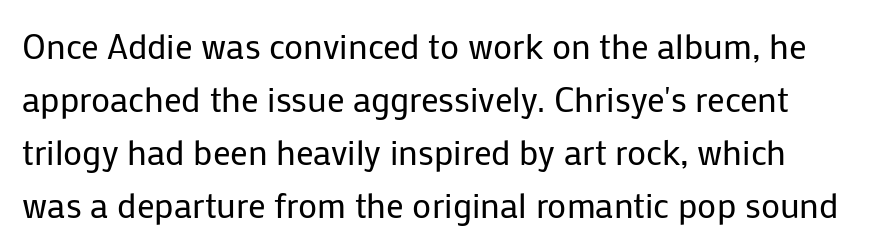
{"serif": "no", "italic": "no", "bold": "no", "weight": "regular", "width": "normal", "stroke_contrast": "low", "x_height": "medium", "monospaced": "no", "underline": "no", "line_spacing": "normal", "line_spacing_ratio": 1.51, "letter_spacing": "normal", "letter_spacing_em": 0.0, "glyph_px": 35}
